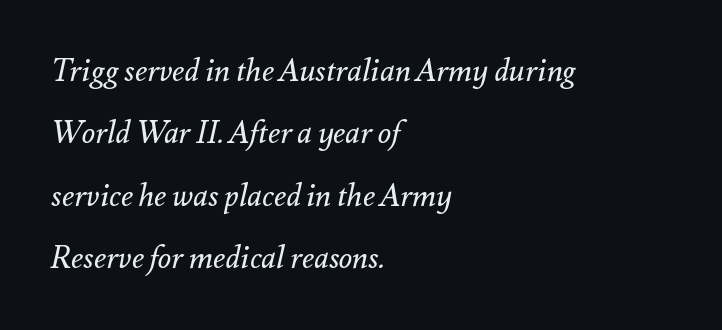
Do the characters align in a grid? No, the font is proportional. Leftover space on each line is placed entirely after the last word. Weight: regular or lighter. You could fit nearly another row in the gap between these rows. The letters are slanted; this is an italic face.
